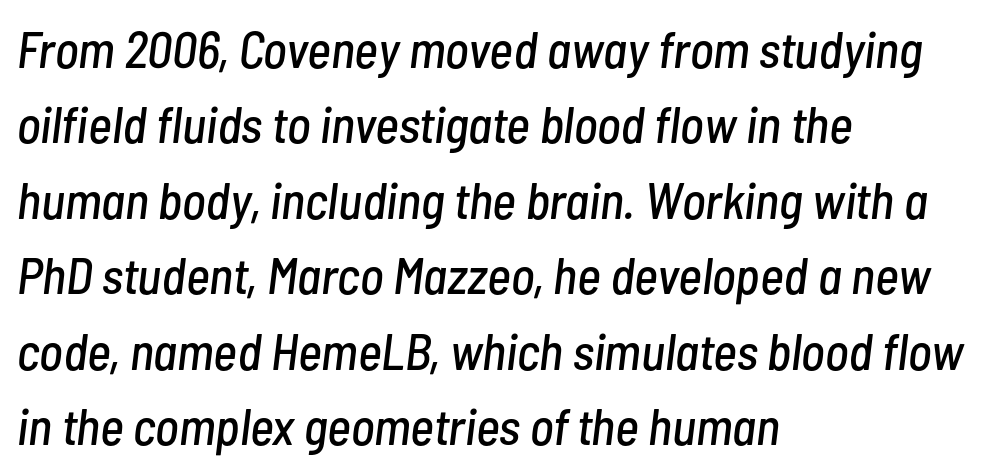
Q: Is the text italic (slanted)? A: Yes, it leans right by about 7 degrees.
Q: Is the text underlined? A: No.
Q: How is the paragraph aligned? A: Left-aligned.
Q: Is the spacing between letters normal or unusually wide? A: Normal.
Q: Is the spacing between lines tight, normal or loose? A: Normal.
Q: Width (condensed, normal, or wide)? A: Condensed.
Q: Stroke contrast? A: Low.
Q: x-height? A: Medium.
Q: Monospaced? A: No.
